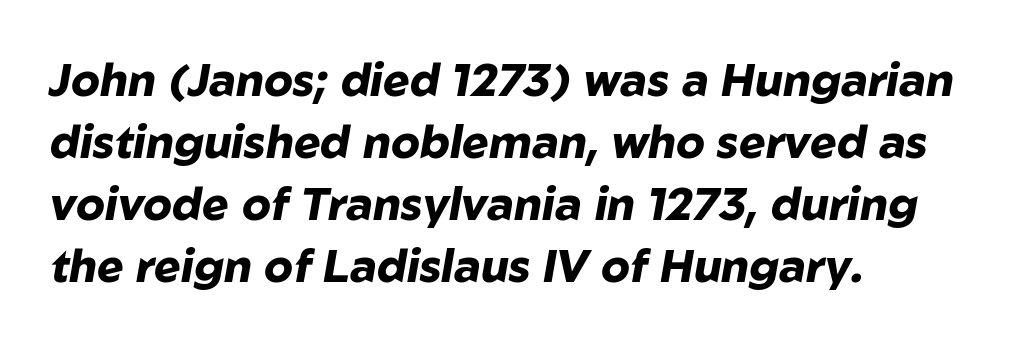
Q: Is the text bold? A: Yes.
Q: Is the text italic (slanted)? A: Yes, it leans right by about 10 degrees.
Q: Is the text underlined? A: No.
Q: How is the paragraph aligned? A: Left-aligned.
Q: Is the spacing between letters normal or unusually wide? A: Normal.
Q: Is the spacing between lines tight, normal or loose? A: Normal.
Q: Width (condensed, normal, or wide)? A: Normal.
Q: Stroke contrast? A: Low.
Q: x-height? A: Medium.
Q: Monospaced? A: No.
